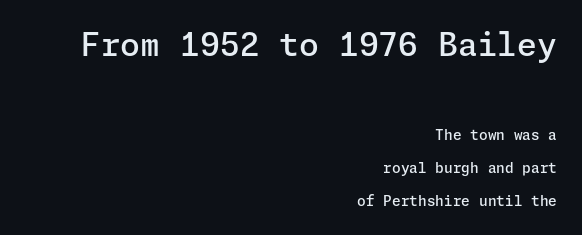
{"serif": "no", "italic": "no", "bold": "semi", "weight": "semibold", "width": "normal", "stroke_contrast": "low", "x_height": "medium", "underline": "no", "align": "right", "line_spacing": "loose", "line_spacing_ratio": 2.36, "letter_spacing": "normal", "letter_spacing_em": 0.0, "larger_block": "first", "size_ratio": 2.29, "glyph_px": 32}
